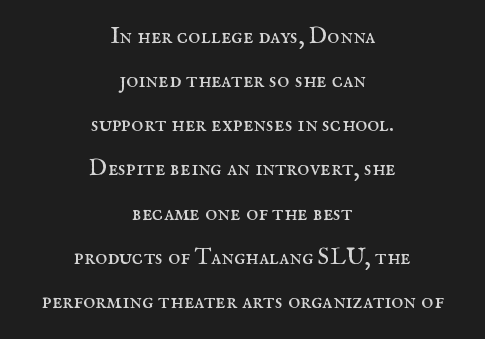
{"italic": "no", "bold": "no", "underline": "no", "align": "center", "line_spacing": "loose", "line_spacing_ratio": 1.92, "letter_spacing": "normal", "letter_spacing_em": 0.0, "glyph_px": 23}
